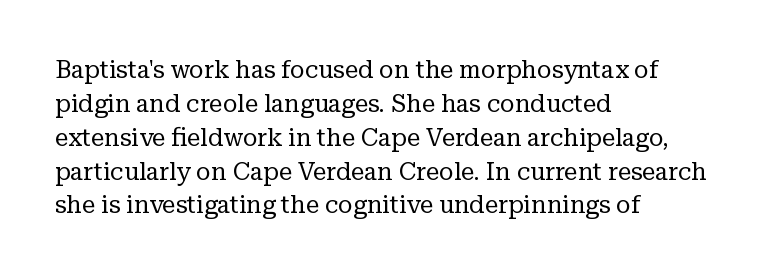
The image shows 24 px text type, upright; set left-aligned, normal line spacing (1.41x), normal letter spacing, not underlined.
